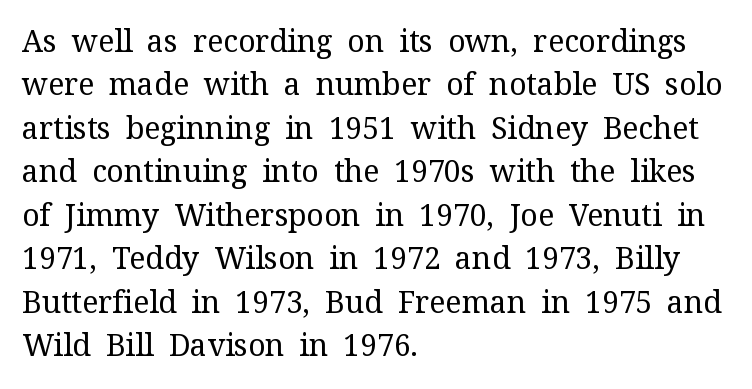
Q: Is the text bold? A: No.
Q: Is the text italic (slanted)? A: No, it is upright.
Q: Is the typeface a serif or a sans-serif typeface? A: Serif.
Q: Is the text underlined? A: No.
Q: How is the paragraph aligned? A: Left-aligned.
Q: Is the spacing between letters normal or unusually wide? A: Normal.
Q: Is the spacing between lines tight, normal or loose? A: Normal.
Q: Width (condensed, normal, or wide)? A: Normal.
Q: Stroke contrast? A: Medium.
Q: x-height? A: Medium.
Q: Monospaced? A: No.
